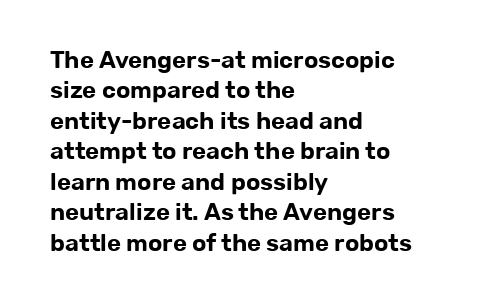
{"italic": "no", "underline": "no", "align": "left", "line_spacing": "normal", "line_spacing_ratio": 1.27, "letter_spacing": "normal", "letter_spacing_em": 0.0, "glyph_px": 24}
